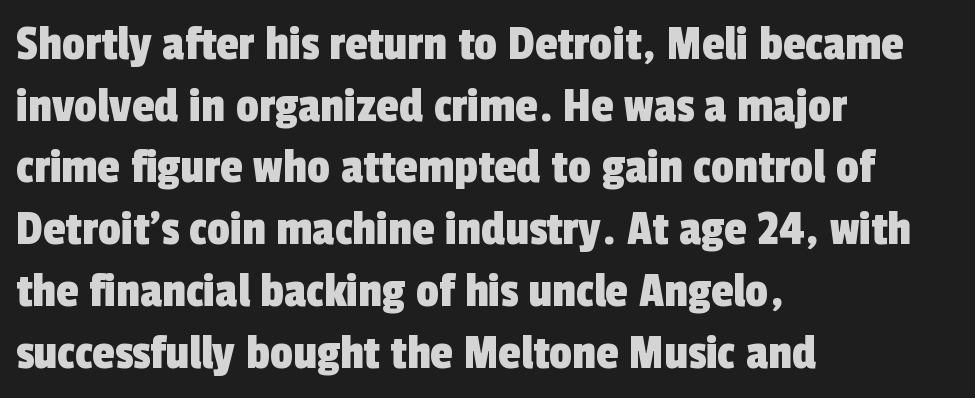
The image shows 51 px condensed sans-serif type; set left-aligned, line spacing 1.21x, normal letter spacing, not underlined; a medium x-height.
